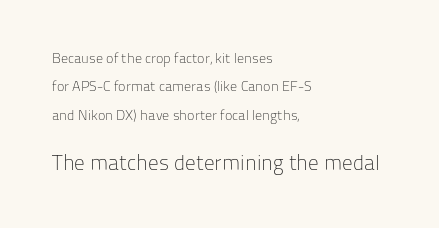
Rule under the text: the space is simply empty. Nope, not italic — everything's standing straight. Does the copy run flush right? No — it runs flush left. Glyph-to-glyph distance matches everyday printed text. Type size steps up from the first block to the second.
